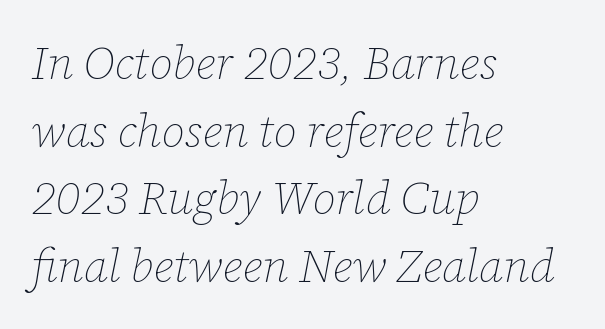
{"italic": "yes", "lean": "right", "slant_degrees": 12, "bold": "no", "weight": "thin", "width": "normal", "stroke_contrast": "low", "x_height": "medium", "monospaced": "no", "underline": "no", "align": "left", "line_spacing": "normal", "line_spacing_ratio": 1.47, "letter_spacing": "normal", "letter_spacing_em": 0.0, "glyph_px": 46}
